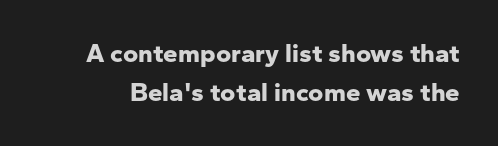
The image shows 26 px bold type, upright; set normal line spacing (1.5x), normal letter spacing, not underlined.
